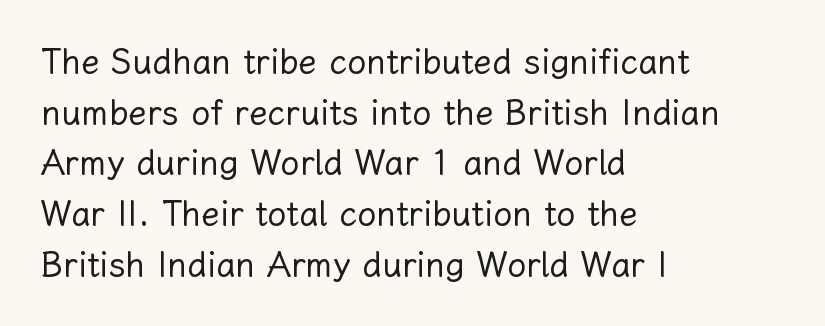
The image shows 34 px regular-weight type, upright; set left-aligned, normal line spacing (1.49x), normal letter spacing, not underlined; low stroke contrast and a medium x-height.
